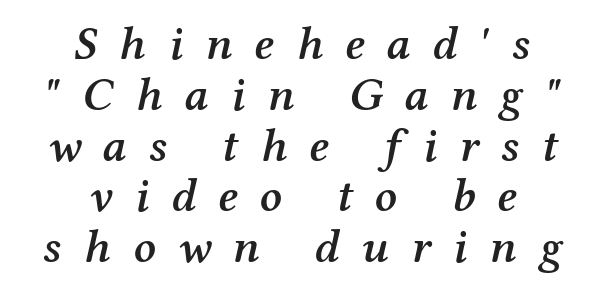
There's an unmistakable incline to the writing here. The type is letterspaced generously, with wide tracking. One-word summary of the alignment: center. Character widths vary here, with narrow letters taking less room than wide ones. The glyphs are unaccompanied by any horizontal stroke below them. Whoever set this chose condensed vertical rhythm over breathing room.
